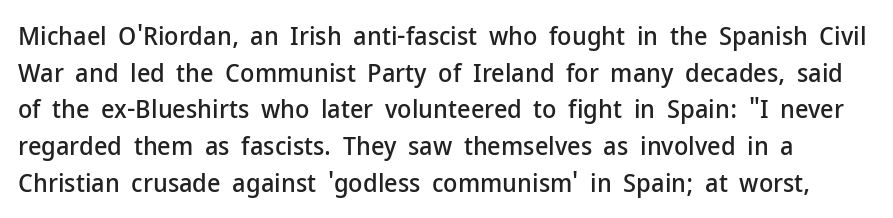
The image shows 26 px text type, upright; set normal line spacing (1.41x), normal letter spacing, not underlined.
